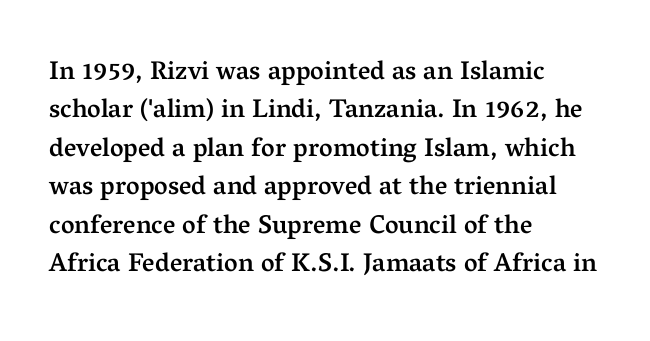
Q: Is the text bold? A: Semi-bold.
Q: Is the text italic (slanted)? A: No, it is upright.
Q: Is the text underlined? A: No.
Q: How is the paragraph aligned? A: Left-aligned.
Q: Is the spacing between letters normal or unusually wide? A: Normal.
Q: Is the spacing between lines tight, normal or loose? A: Normal.
